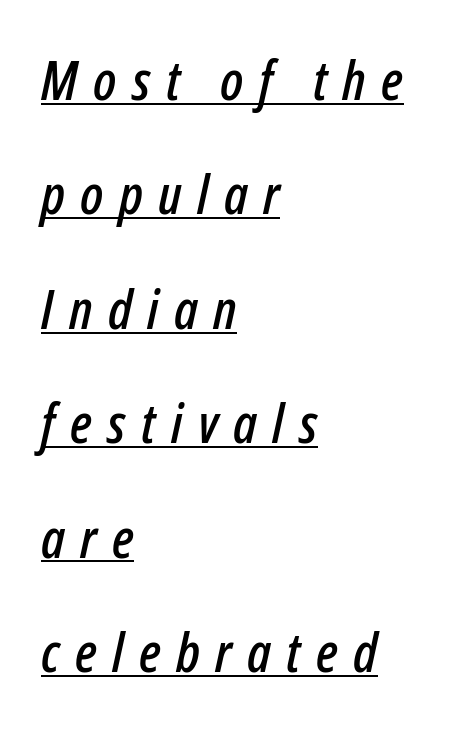
{"italic": "yes", "lean": "right", "slant_degrees": 12, "width": "condensed", "stroke_contrast": "low", "x_height": "medium", "monospaced": "no", "underline": "yes", "align": "left", "line_spacing": "loose", "line_spacing_ratio": 2.08, "letter_spacing": "wide", "letter_spacing_em": 0.28, "glyph_px": 55}
